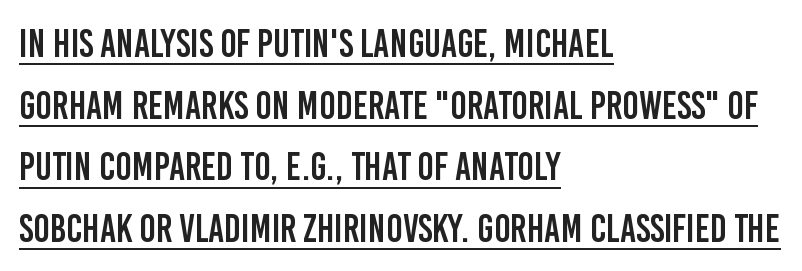
The image shows 39 px condensed sans-serif type, upright; set left-aligned, normal line spacing (1.58x), normal letter spacing, underlined; low stroke contrast and a large x-height.
